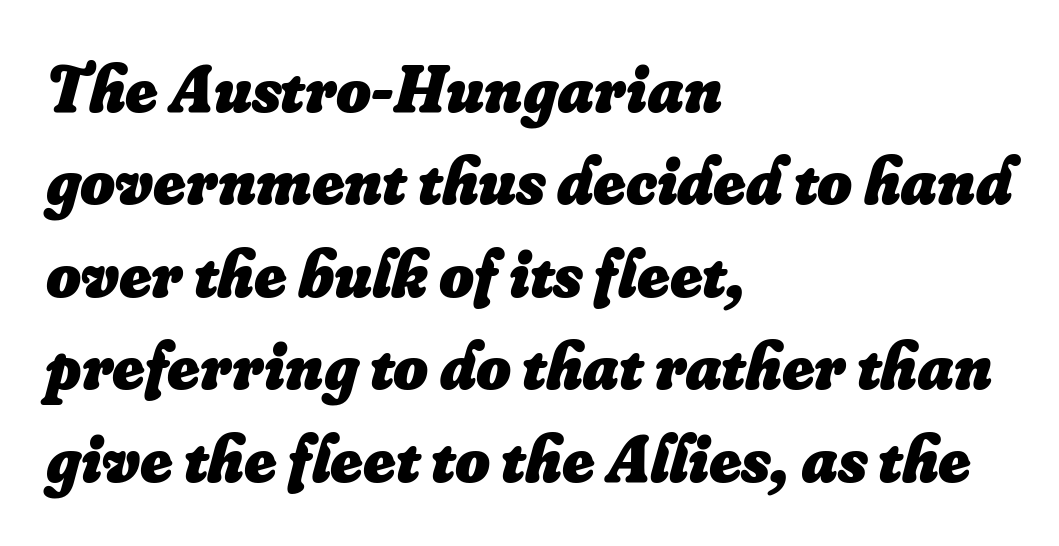
The sample has been set heavy, in full bold. Descender tails drop into unmarked territory. Is this a fixed-width face? No — the glyphs have proportional, varying widths. Every row of glyphs begins at an identical x-position on the left.
